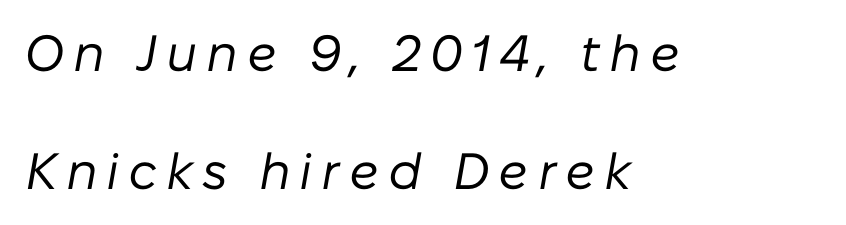
Q: Is the text bold? A: No.
Q: Is the text italic (slanted)? A: Yes, it leans right by about 10 degrees.
Q: Is the text underlined? A: No.
Q: How is the paragraph aligned? A: Left-aligned.
Q: Is the spacing between lines tight, normal or loose? A: Loose.
Q: Width (condensed, normal, or wide)? A: Normal.
Q: Stroke contrast? A: Low.
Q: x-height? A: Medium.
Q: Monospaced? A: No.
